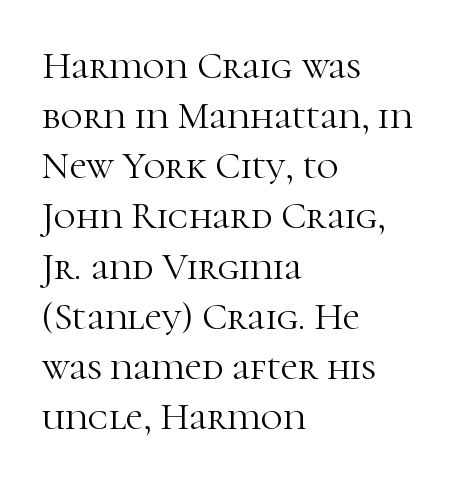
{"serif": "yes", "italic": "no", "bold": "no", "weight": "light", "width": "normal", "stroke_contrast": "high", "x_height": "medium", "monospaced": "no", "underline": "no", "align": "left", "line_spacing": "normal", "line_spacing_ratio": 1.32, "letter_spacing": "normal", "letter_spacing_em": 0.0, "glyph_px": 38}
